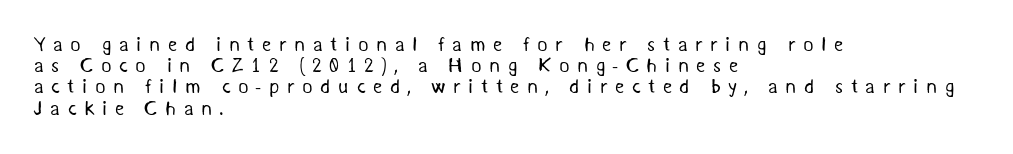
{"bold": "no", "underline": "no", "align": "left", "line_spacing": "tight", "line_spacing_ratio": 1.06, "letter_spacing": "wide", "letter_spacing_em": 0.38, "glyph_px": 20}
